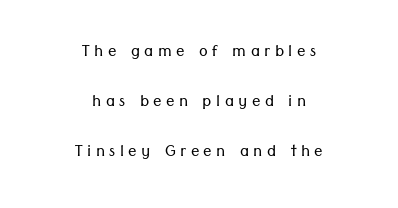
Q: Is the text bold? A: No.
Q: Is the text italic (slanted)? A: No, it is upright.
Q: Is the text underlined? A: No.
Q: How is the paragraph aligned? A: Centered.
Q: Is the spacing between letters normal or unusually wide? A: Unusually wide.
Q: Is the spacing between lines tight, normal or loose? A: Loose.
